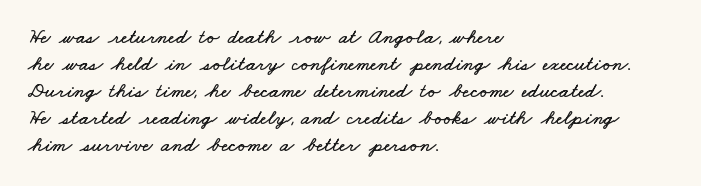
Q: Is the text underlined? A: No.
Q: How is the paragraph aligned? A: Left-aligned.
Q: Is the spacing between letters normal or unusually wide? A: Normal.
Q: Is the spacing between lines tight, normal or loose? A: Normal.
